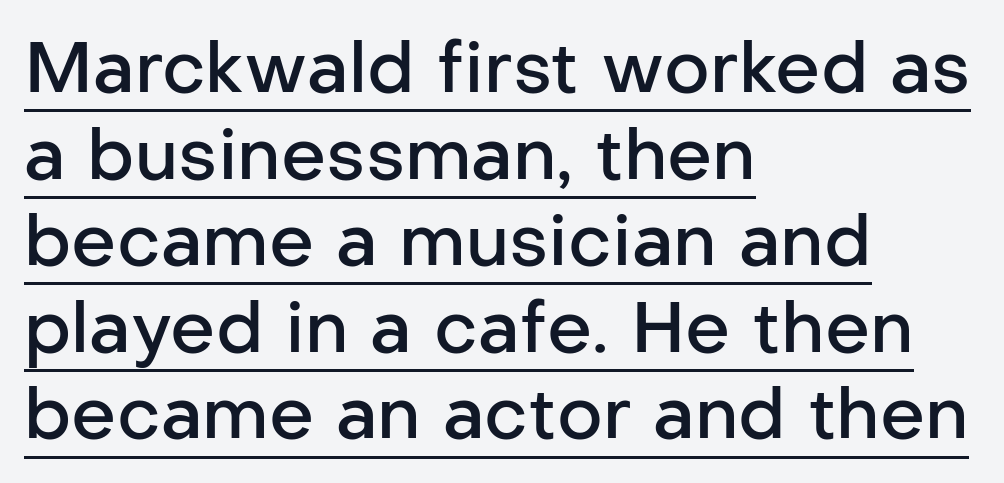
The image shows 71 px semibold sans-serif type, upright; set left-aligned, line spacing 1.22x, normal letter spacing, underlined; low stroke contrast and a medium x-height.
